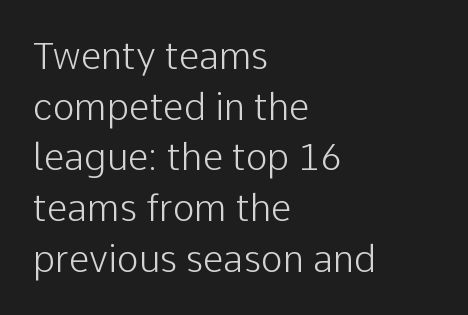
The image shows 37 px light sans-serif type, upright; set left-aligned, normal line spacing (1.37x), normal letter spacing, not underlined; low stroke contrast and a medium x-height.
